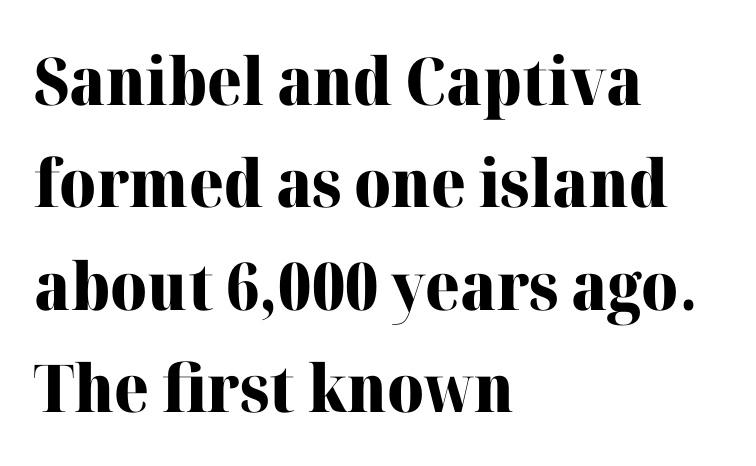
Q: Is the text bold? A: Yes.
Q: Is the text italic (slanted)? A: No, it is upright.
Q: Is the typeface a serif or a sans-serif typeface? A: Serif.
Q: Is the text underlined? A: No.
Q: How is the paragraph aligned? A: Left-aligned.
Q: Is the spacing between letters normal or unusually wide? A: Normal.
Q: Is the spacing between lines tight, normal or loose? A: Normal.
Q: Width (condensed, normal, or wide)? A: Normal.
Q: Stroke contrast? A: High.
Q: x-height? A: Medium.
Q: Monospaced? A: No.
